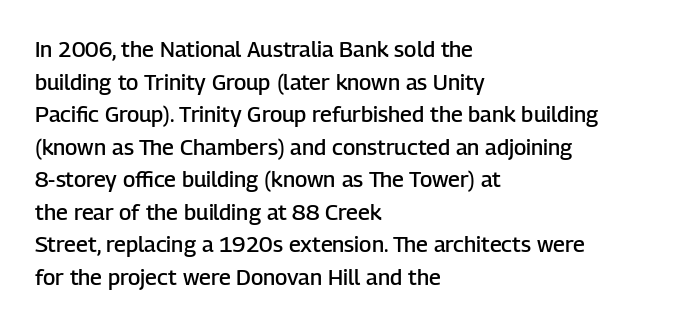
{"italic": "no", "bold": "semi", "underline": "no", "align": "left", "line_spacing": "normal", "line_spacing_ratio": 1.48, "letter_spacing": "normal", "letter_spacing_em": 0.0, "glyph_px": 22}
